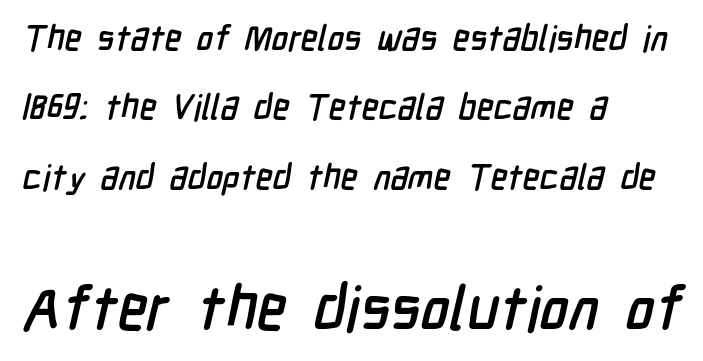
The image shows 61 px condensed sans-serif type; set left-aligned, loose line spacing (1.98x), normal letter spacing, not underlined; the second (bottom) block is 1.74x larger; low stroke contrast and a medium x-height.
